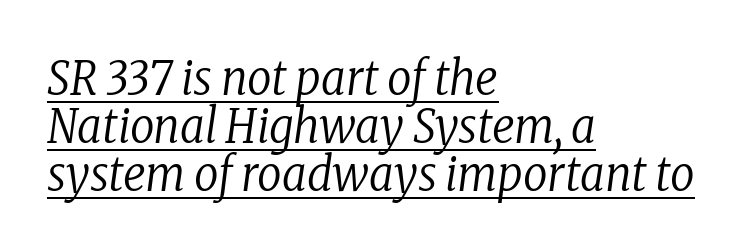
{"serif": "yes", "italic": "yes", "lean": "right", "slant_degrees": 8, "bold": "no", "weight": "regular", "width": "condensed", "stroke_contrast": "low", "x_height": "medium", "monospaced": "no", "underline": "yes", "align": "left", "line_spacing": "tight", "line_spacing_ratio": 1.0, "letter_spacing": "normal", "letter_spacing_em": 0.0, "glyph_px": 48}
